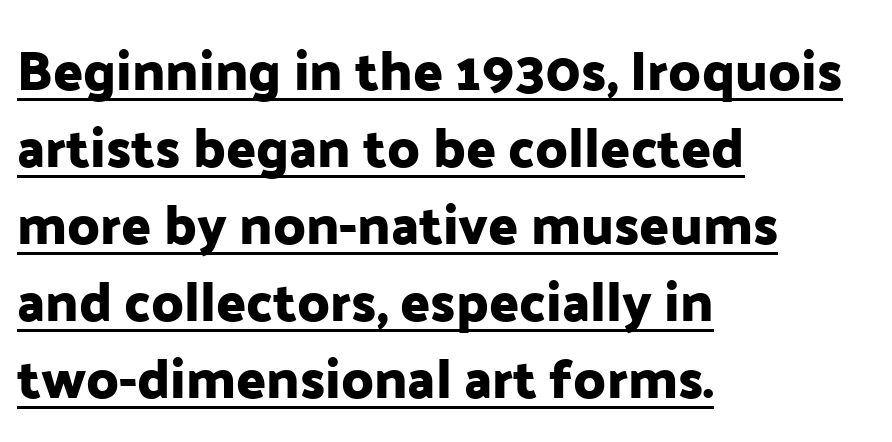
Q: Is the text italic (slanted)? A: No, it is upright.
Q: Is the typeface a serif or a sans-serif typeface? A: Sans-serif.
Q: Is the text underlined? A: Yes.
Q: How is the paragraph aligned? A: Left-aligned.
Q: Is the spacing between letters normal or unusually wide? A: Normal.
Q: Is the spacing between lines tight, normal or loose? A: Normal.
Q: Width (condensed, normal, or wide)? A: Normal.
Q: Stroke contrast? A: Low.
Q: x-height? A: Medium.
Q: Monospaced? A: No.
